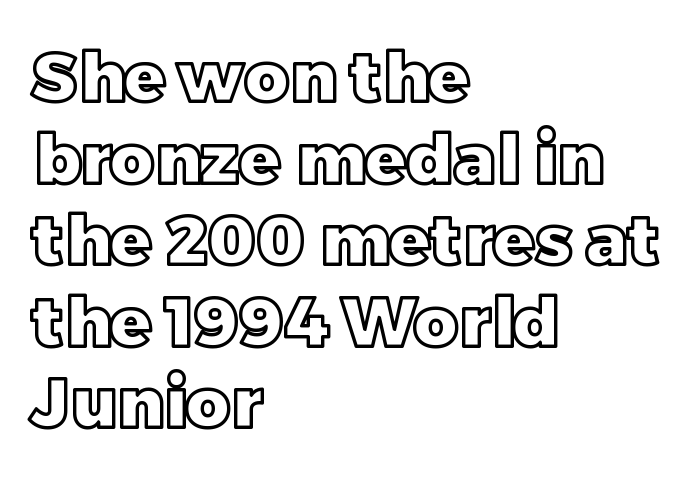
Q: Is the text italic (slanted)? A: No, it is upright.
Q: Is the text underlined? A: No.
Q: How is the paragraph aligned? A: Left-aligned.
Q: Is the spacing between letters normal or unusually wide? A: Normal.
Q: Width (condensed, normal, or wide)? A: Normal.
Q: x-height? A: Large.
Q: Monospaced? A: No.
